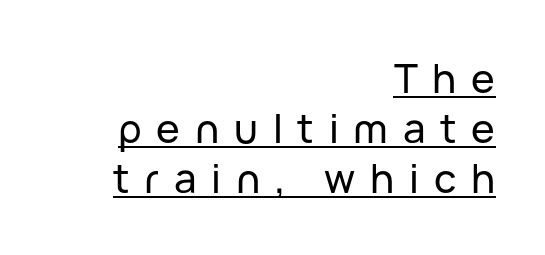
The font's upright variant was chosen for this text. Which margin do the lines hug? The right one — the left edge is uneven. Notice how a bar underscores the lettering throughout. In terms of letterform style, serifs are entirely absent. The passage shown has open, widely tracked lettering throughout. In terms of leading, this rendering sits right in the middle.
